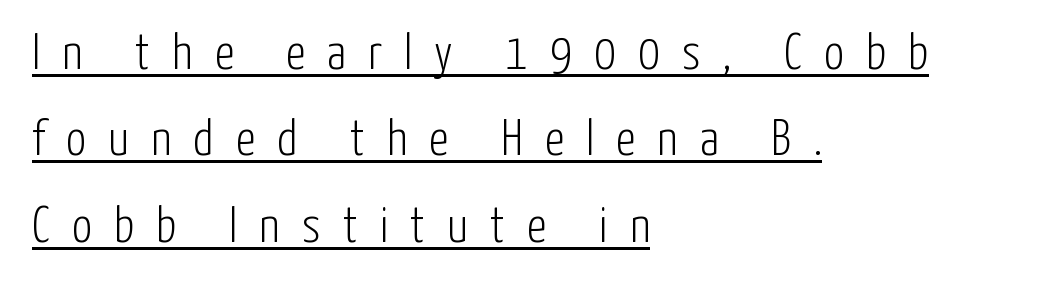
The gaps between neighbouring characters are conspicuously large. The words here are underlined. The text was rendered using a sans face with plain stroke endings. These lines are rendered in a variable-pitch font. The lines are quadded left. These glyphs show unthickened strokes, regular width or finer.
